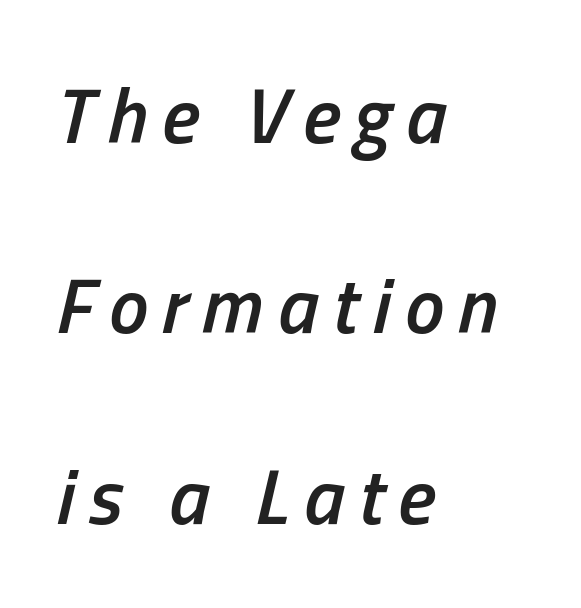
The image shows 79 px semibold, condensed type, italic (leaning right); set left-aligned, loose line spacing (2.41x), not underlined; low stroke contrast and a medium x-height.
